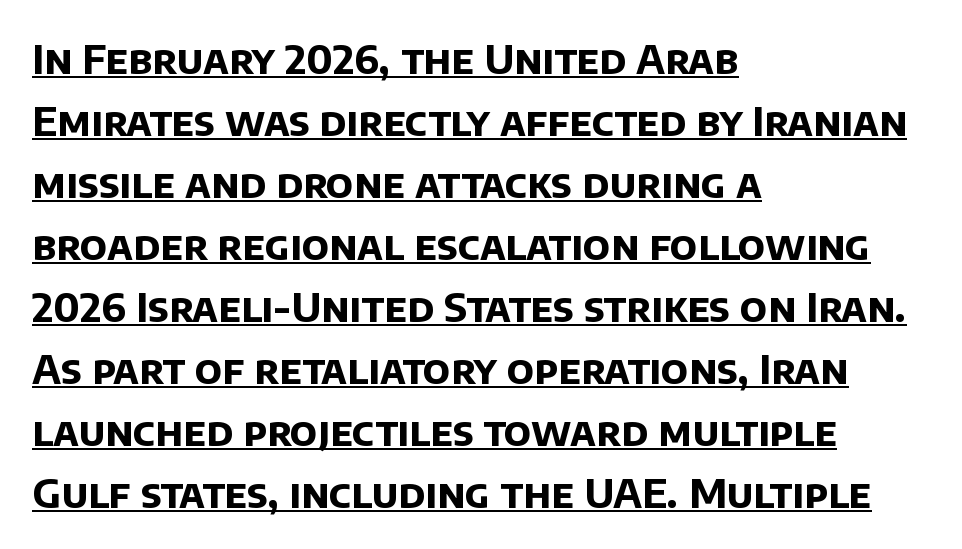
Each letter keeps its own natural width here, so spacing adapts to shape. A typesetter would label this face a sans. Spacing between characters is what you'd get straight out of the box. Notice how thick the strokes are: this is what a full bold looks like.
